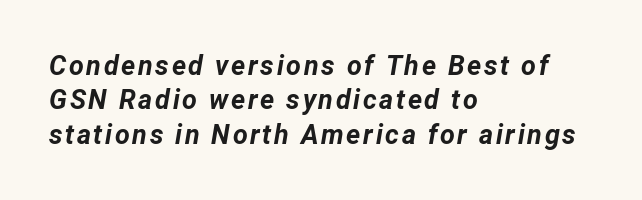
Does the lettering tilt? It does — this is italic. This block has exactly the height ordinary leading produces. The rendering anchors every line to the left-hand side. How heavy is the stroke? Heavy — this is a bold. Unmarked baselines from the first word to the last.
